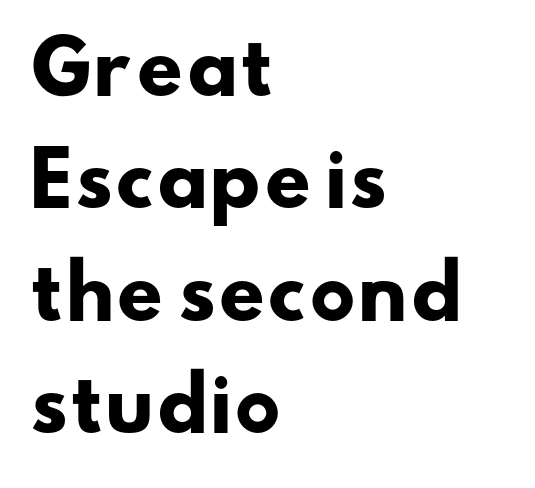
The image shows 73 px heavy, wide sans-serif type; set left-aligned, normal line spacing (1.54x), normal letter spacing, not underlined; low stroke contrast and a small x-height.
